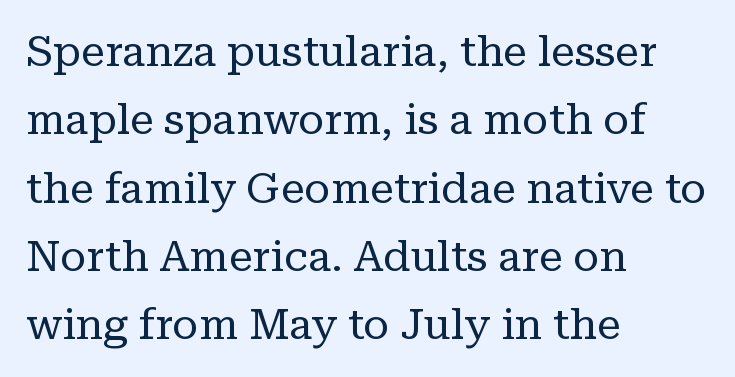
Beneath every word, the page is bare. Spacing verdict: proportional, widths tailored to each character. Check where the strokes stop: tiny serifs finish them off. Vertical strokes here are truly vertical. Alignment: flush left. This reads as an unemphasized weight, regular at the heaviest.
